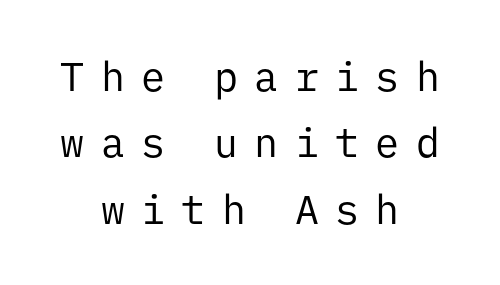
Q: Is the text bold? A: No.
Q: Is the text italic (slanted)? A: No, it is upright.
Q: Is the typeface a serif or a sans-serif typeface? A: Sans-serif.
Q: Is the text underlined? A: No.
Q: How is the paragraph aligned? A: Centered.
Q: Is the spacing between letters normal or unusually wide? A: Unusually wide.
Q: Is the spacing between lines tight, normal or loose? A: Normal.
Q: Width (condensed, normal, or wide)? A: Normal.
Q: Stroke contrast? A: Low.
Q: x-height? A: Medium.
Q: Monospaced? A: Yes.
